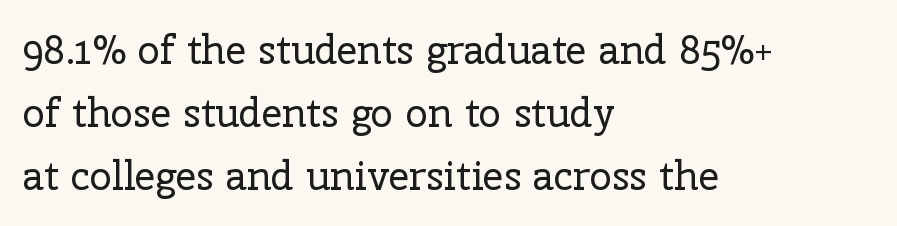
This rendering leaves character spacing at its baseline value. Proportional: the letters do not fall into vertical columns. The ragged edge is on the right, which tells us the setting is flush left. Weight: regular or lighter.
